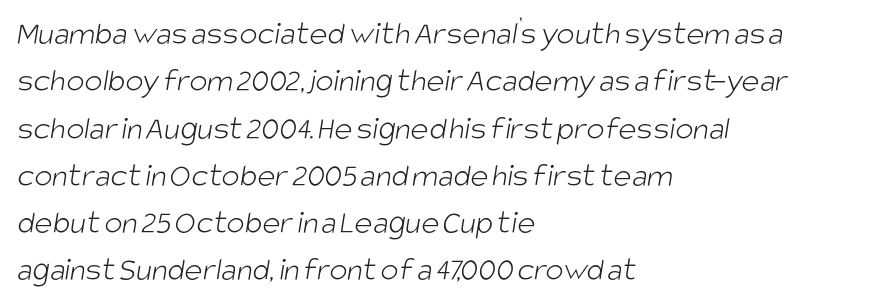
{"serif": "no", "bold": "no", "weight": "light", "width": "condensed", "stroke_contrast": "low", "x_height": "large", "monospaced": "no", "underline": "no", "align": "left", "line_spacing": "normal", "line_spacing_ratio": 1.39, "letter_spacing": "normal", "letter_spacing_em": 0.0, "glyph_px": 34}
